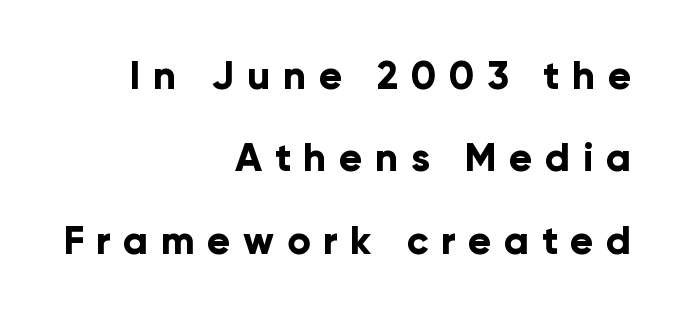
{"serif": "no", "italic": "no", "bold": "yes", "weight": "bold", "width": "normal", "stroke_contrast": "low", "x_height": "medium", "monospaced": "no", "underline": "no", "align": "right", "line_spacing": "loose", "line_spacing_ratio": 2.11, "letter_spacing": "wide", "letter_spacing_em": 0.32, "glyph_px": 39}
